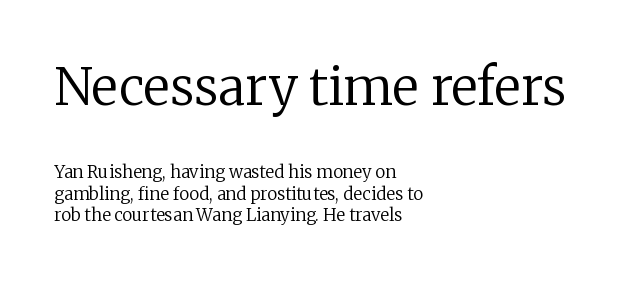
{"serif": "yes", "italic": "no", "bold": "no", "weight": "regular", "width": "normal", "stroke_contrast": "low", "x_height": "medium", "monospaced": "no", "underline": "no", "align": "left", "line_spacing": "normal", "line_spacing_ratio": 1.29, "letter_spacing": "normal", "letter_spacing_em": 0.0, "larger_block": "first", "size_ratio": 3.0, "glyph_px": 51}
